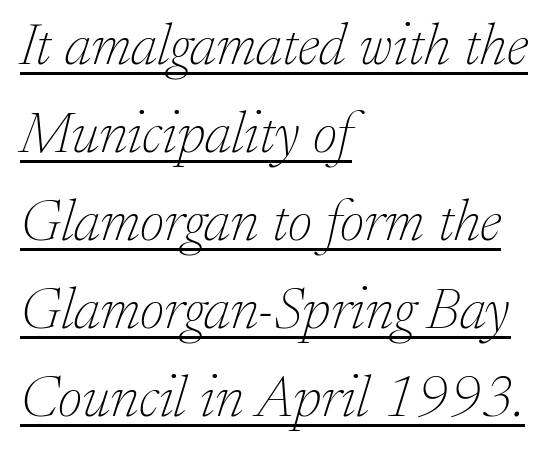
Q: Is the text bold? A: No.
Q: Is the text italic (slanted)? A: Yes, it leans right by about 17 degrees.
Q: Is the typeface a serif or a sans-serif typeface? A: Serif.
Q: Is the text underlined? A: Yes.
Q: How is the paragraph aligned? A: Left-aligned.
Q: Is the spacing between letters normal or unusually wide? A: Normal.
Q: Is the spacing between lines tight, normal or loose? A: Normal.
Q: Width (condensed, normal, or wide)? A: Normal.
Q: Stroke contrast? A: Low.
Q: x-height? A: Medium.
Q: Monospaced? A: No.
